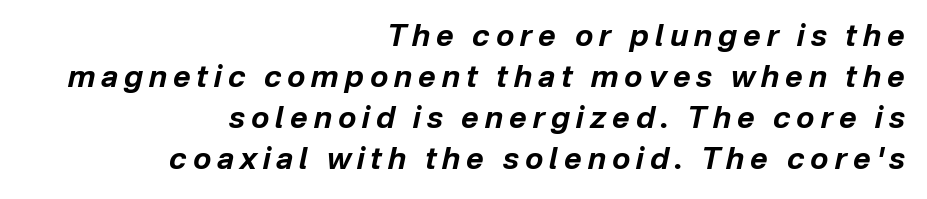
Descender tails drop into unmarked territory. Slanted lettering throughout. These lines are rendered in a variable-pitch font. The designer left line spacing at the default. Its strokes are broad and dark, the hallmark of bold type.
